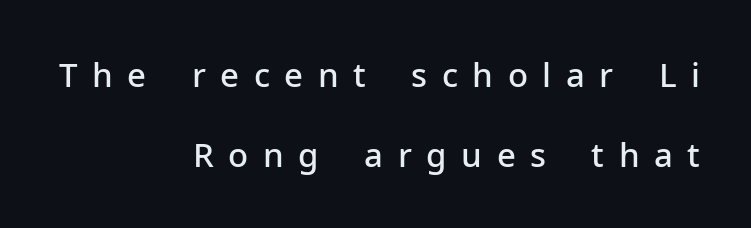
Unlike a traditional serif, this face leaves its strokes unadorned. The lines in this sample share a right terminus and differ only in where they begin. The rendering uses a large line-height, opening up the rows. These lines are rendered in a variable-pitch font.
